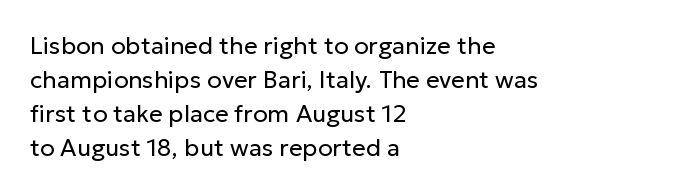
Decoration check: the copy has no underline. Teacher's note: observe the even left margin — that is flush-left alignment. Interline gaps are of average width in this sample. No chunkiness to these letters — they're not bold. These lines were composed using upright roman letters.
